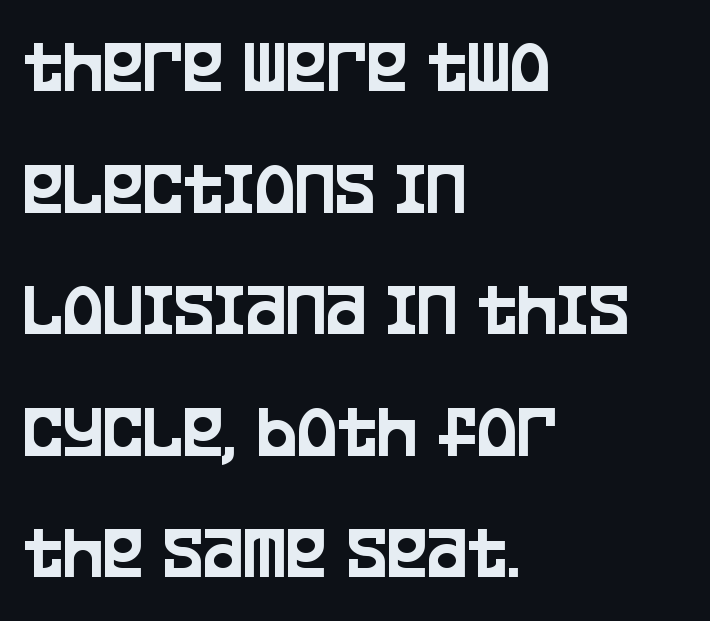
Q: Is the text italic (slanted)? A: No, it is upright.
Q: Is the typeface a serif or a sans-serif typeface? A: Sans-serif.
Q: Is the text underlined? A: No.
Q: How is the paragraph aligned? A: Left-aligned.
Q: Is the spacing between letters normal or unusually wide? A: Normal.
Q: Is the spacing between lines tight, normal or loose? A: Normal.
Q: Width (condensed, normal, or wide)? A: Condensed.
Q: Stroke contrast? A: Low.
Q: x-height? A: Large.
Q: Monospaced? A: No.
